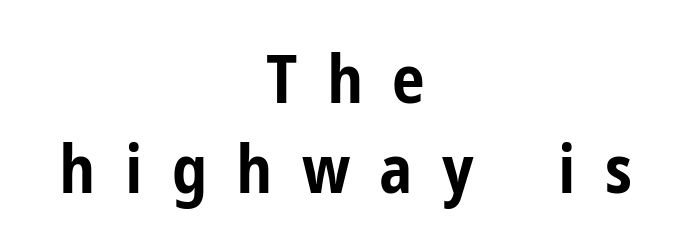
Q: Is the text bold? A: Yes.
Q: Is the text italic (slanted)? A: No, it is upright.
Q: Is the typeface a serif or a sans-serif typeface? A: Sans-serif.
Q: Is the text underlined? A: No.
Q: How is the paragraph aligned? A: Centered.
Q: Is the spacing between letters normal or unusually wide? A: Unusually wide.
Q: Is the spacing between lines tight, normal or loose? A: Normal.
Q: Width (condensed, normal, or wide)? A: Condensed.
Q: Stroke contrast? A: Low.
Q: x-height? A: Medium.
Q: Monospaced? A: No.
